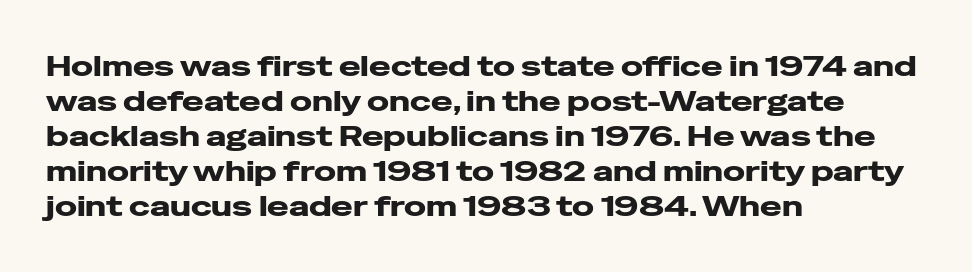
Q: Is the text italic (slanted)? A: No, it is upright.
Q: Is the typeface a serif or a sans-serif typeface? A: Sans-serif.
Q: Is the text underlined? A: No.
Q: How is the paragraph aligned? A: Left-aligned.
Q: Is the spacing between letters normal or unusually wide? A: Normal.
Q: Width (condensed, normal, or wide)? A: Wide.
Q: Stroke contrast? A: Low.
Q: x-height? A: Medium.
Q: Monospaced? A: No.
